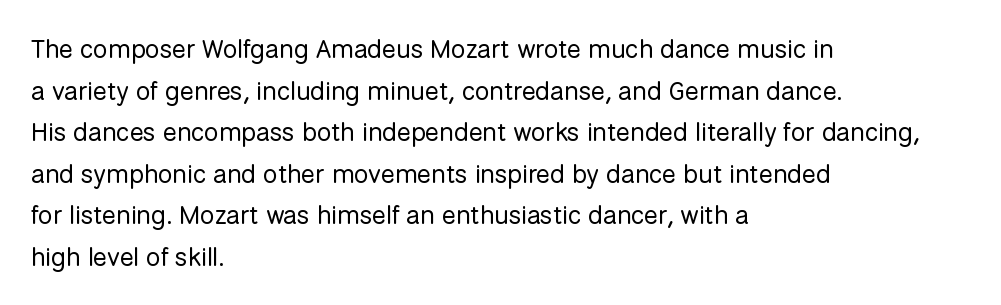
{"italic": "no", "bold": "no", "underline": "no", "align": "left", "line_spacing": "normal", "line_spacing_ratio": 1.6, "letter_spacing": "normal", "letter_spacing_em": 0.0, "glyph_px": 26}
